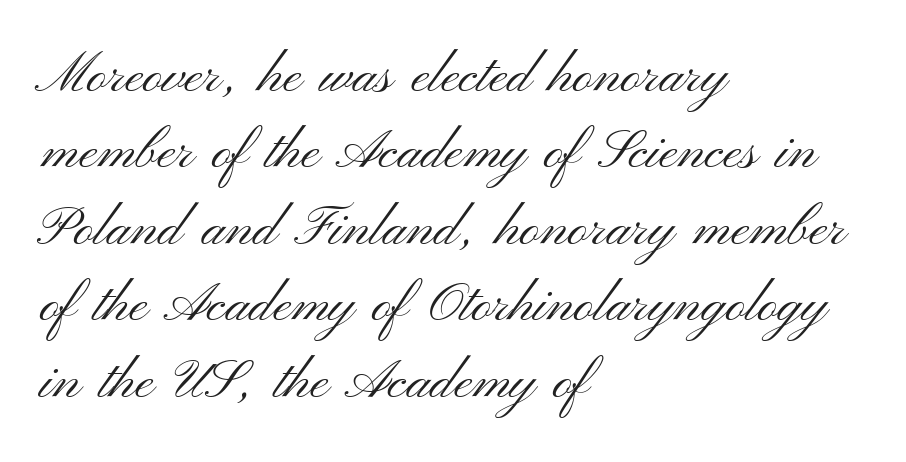
The image shows 55 px light, wide sans-serif type; set left-aligned, normal line spacing (1.39x), normal letter spacing, not underlined; medium stroke contrast and a small x-height.
